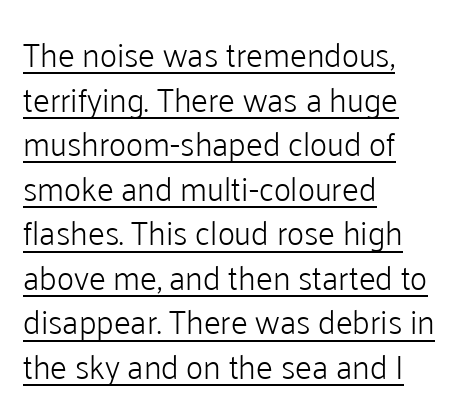
{"serif": "no", "italic": "no", "bold": "no", "weight": "light", "width": "normal", "stroke_contrast": "low", "x_height": "medium", "monospaced": "no", "underline": "yes", "align": "left", "line_spacing": "normal", "line_spacing_ratio": 1.35, "letter_spacing": "normal", "letter_spacing_em": 0.0, "glyph_px": 33}
